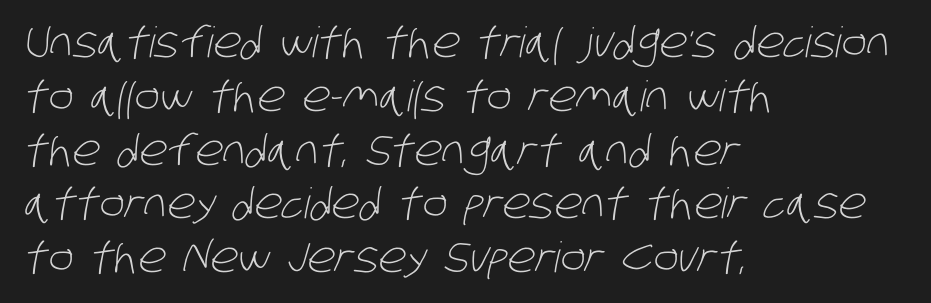
Q: Is the text bold? A: No.
Q: Is the typeface a serif or a sans-serif typeface? A: Sans-serif.
Q: Is the text underlined? A: No.
Q: How is the paragraph aligned? A: Left-aligned.
Q: Is the spacing between letters normal or unusually wide? A: Normal.
Q: Is the spacing between lines tight, normal or loose? A: Normal.
Q: Width (condensed, normal, or wide)? A: Condensed.
Q: Stroke contrast? A: Low.
Q: x-height? A: Large.
Q: Monospaced? A: No.
